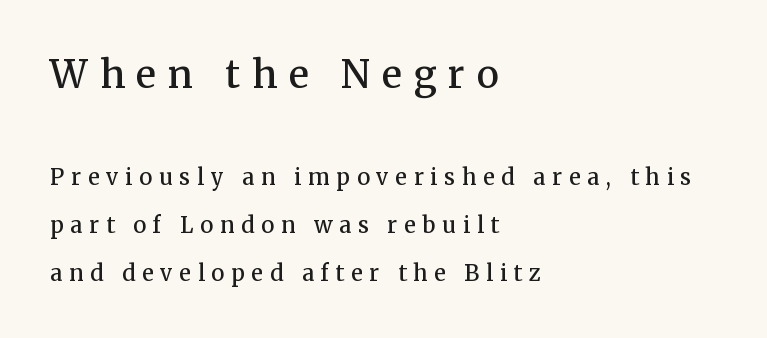
Q: Is the text bold? A: Semi-bold.
Q: Is the text italic (slanted)? A: No, it is upright.
Q: Is the typeface a serif or a sans-serif typeface? A: Serif.
Q: Is the text underlined? A: No.
Q: How is the paragraph aligned? A: Left-aligned.
Q: Is the spacing between letters normal or unusually wide? A: Unusually wide.
Q: Is the spacing between lines tight, normal or loose? A: Loose.
Q: Which block of text is set in a larger size, the first (top) or the second (bottom)? A: The first (top) one.
Q: Width (condensed, normal, or wide)? A: Normal.
Q: Stroke contrast? A: Medium.
Q: x-height? A: Medium.
Q: Monospaced? A: No.
